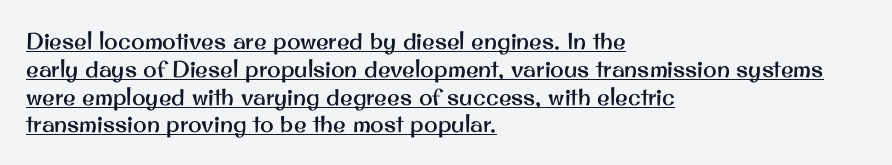
The image shows 23 px text type, upright; set left-aligned, line spacing 1.21x, normal letter spacing, underlined.
